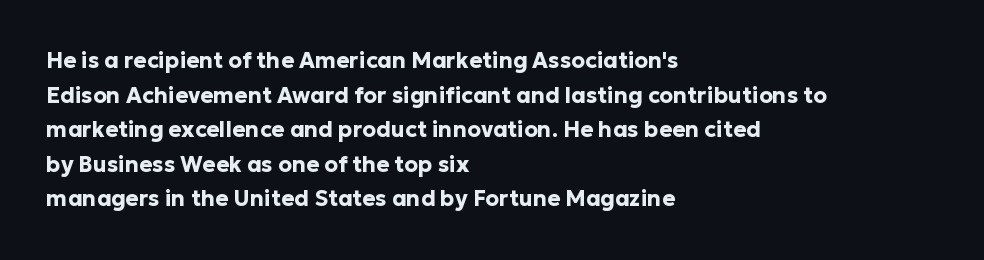
Q: Is the text bold? A: Yes.
Q: Is the text italic (slanted)? A: No, it is upright.
Q: Is the text underlined? A: No.
Q: How is the paragraph aligned? A: Left-aligned.
Q: Is the spacing between letters normal or unusually wide? A: Normal.
Q: Is the spacing between lines tight, normal or loose? A: Normal.
